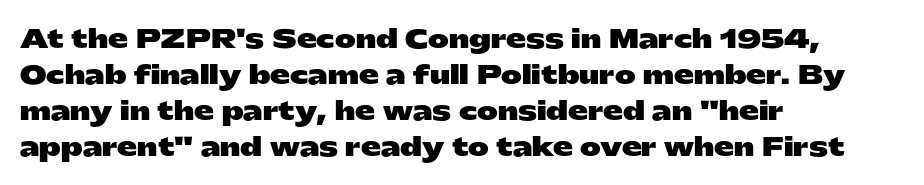
Nope, not italic — everything's standing straight. A normal amount of white space separates one row of letters from the next. Pretty heavy lettering here — definitely bold. Line starts are locked; line ends wander. Tracking here is standard; glyphs follow each other at the usual distance. Decoration check: the copy has no underline.
